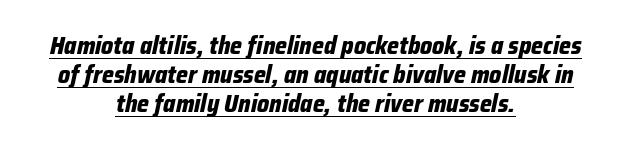
The image shows 25 px bold type, italic (leaning right); set centered, line spacing 1.16x, normal letter spacing, underlined.
